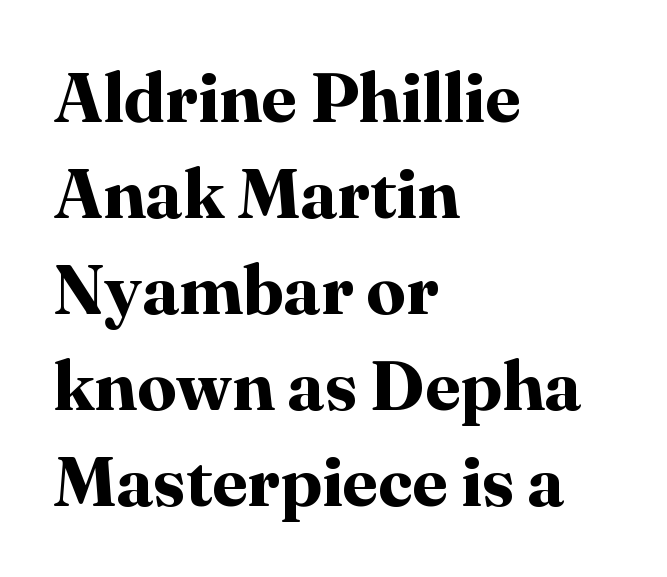
Q: Is the text bold? A: Yes.
Q: Is the text italic (slanted)? A: No, it is upright.
Q: Is the typeface a serif or a sans-serif typeface? A: Serif.
Q: Is the text underlined? A: No.
Q: How is the paragraph aligned? A: Left-aligned.
Q: Is the spacing between letters normal or unusually wide? A: Normal.
Q: Is the spacing between lines tight, normal or loose? A: Normal.
Q: Width (condensed, normal, or wide)? A: Normal.
Q: Stroke contrast? A: High.
Q: x-height? A: Medium.
Q: Monospaced? A: No.
